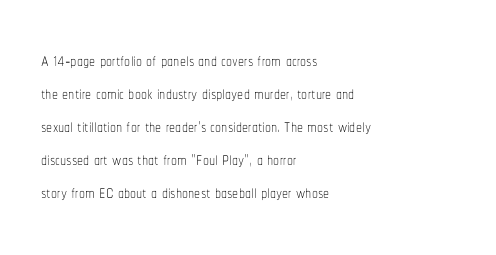
Q: Is the text bold? A: No.
Q: Is the text italic (slanted)? A: No, it is upright.
Q: Is the text underlined? A: No.
Q: How is the paragraph aligned? A: Left-aligned.
Q: Is the spacing between letters normal or unusually wide? A: Normal.
Q: Is the spacing between lines tight, normal or loose? A: Normal.
